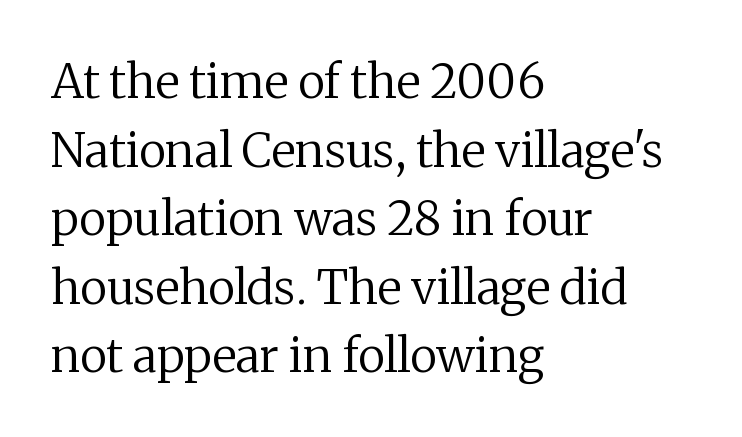
Is there any slant? The stems are plumb. The letters advance in unequal steps, a hallmark of proportional type. Is the type heavy? It reads as light-to-regular instead. The typeface chosen for these lines features serifs. Whoever set this chose a conventional vertical rhythm. Rule under the text: the space is simply empty.
